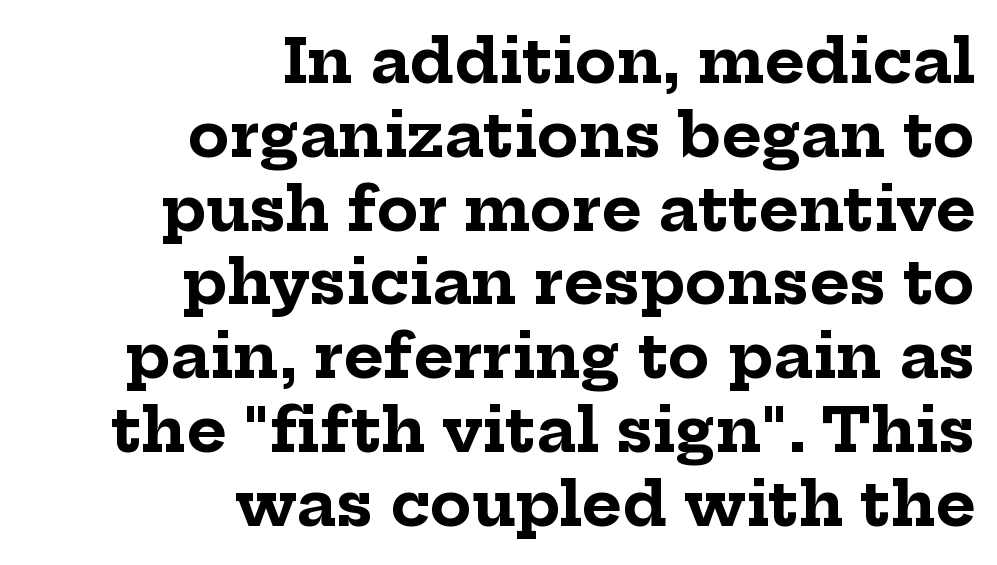
The image shows 61 px bold serif type, upright; set right-aligned, line spacing 1.21x, normal letter spacing, not underlined; low stroke contrast and a medium x-height.
